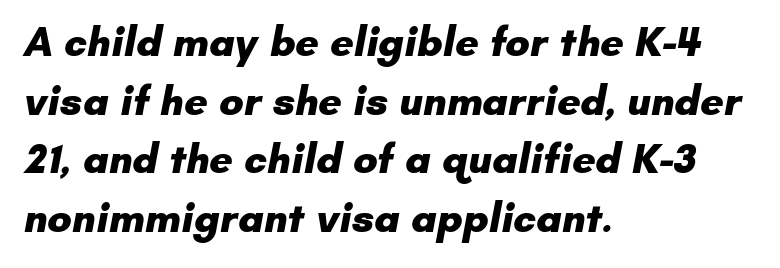
Summary of vertical rhythm: regular, with standard interline spacing. The words here are not underlined. Set as a true bold cut, around the 700 mark. Look at the tracking — it's just the regular setting, nothing added. What kind of face is this? One without serifs — a sans. This sample has the flowing, uneven cadence of proportional lettering.
